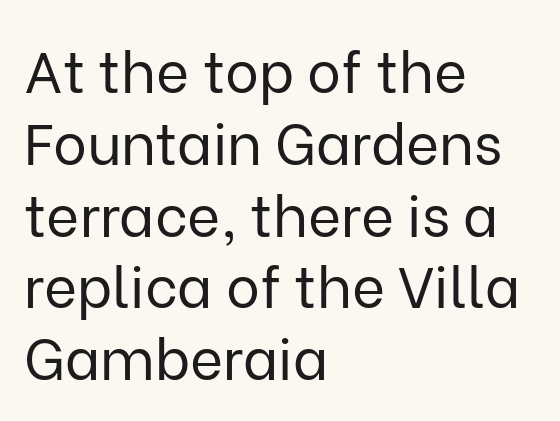
The characters display no serif detailing; their extremities are plain. Type without underlining. The passage shown is typed in a proportional face where columns would drift. Casual observation: everything's shoved over to the left. The line-height multiplier appears to be the usual default.
